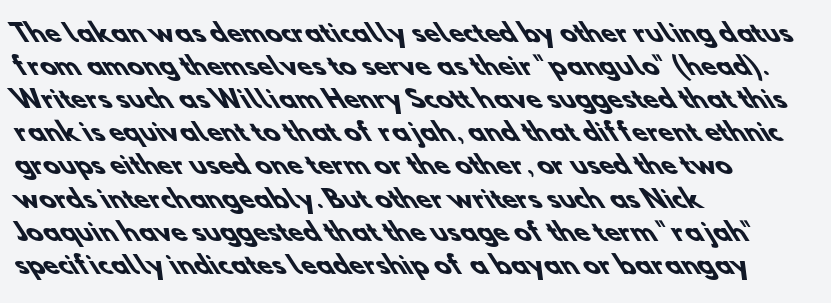
{"bold": "yes", "underline": "no", "align": "left", "line_spacing": "normal", "line_spacing_ratio": 1.38, "letter_spacing": "normal", "letter_spacing_em": 0.0, "glyph_px": 24}
